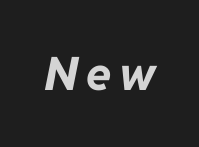
{"italic": "yes", "lean": "right", "slant_degrees": 11, "bold": "yes", "weight": "bold", "width": "normal", "stroke_contrast": "low", "x_height": "medium", "monospaced": "no", "underline": "no", "glyph_px": 46}
